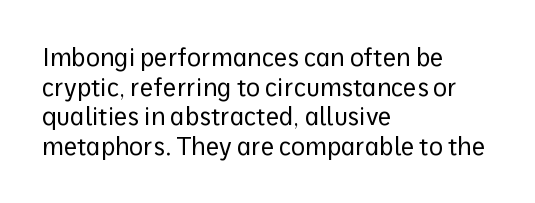
The image shows 24 px text type, upright; set left-aligned, line spacing 1.23x, normal letter spacing, not underlined.
